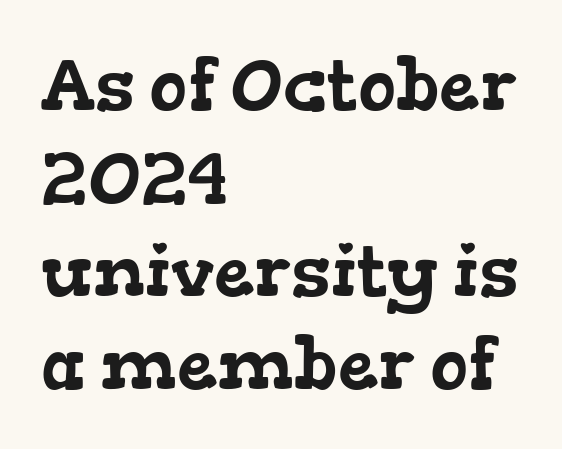
Q: Is the typeface a serif or a sans-serif typeface? A: Serif.
Q: Is the text underlined? A: No.
Q: How is the paragraph aligned? A: Left-aligned.
Q: Is the spacing between letters normal or unusually wide? A: Normal.
Q: Is the spacing between lines tight, normal or loose? A: Normal.
Q: Width (condensed, normal, or wide)? A: Wide.
Q: Stroke contrast? A: Low.
Q: x-height? A: Medium.
Q: Monospaced? A: No.
